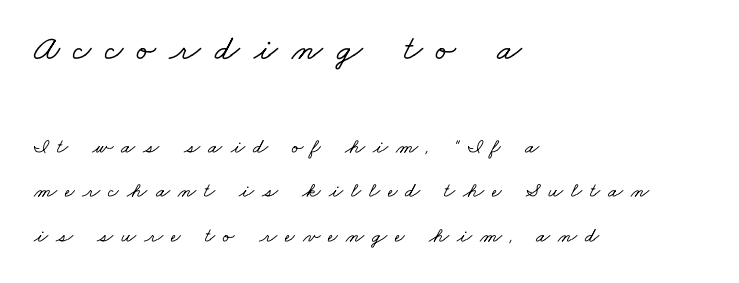
The image shows 36 px wide serif type; set left-aligned, loose line spacing (2.1x), unusually wide letter spacing (+0.38 em), not underlined; the first (top) block is 1.71x larger; low stroke contrast and a small x-height.
